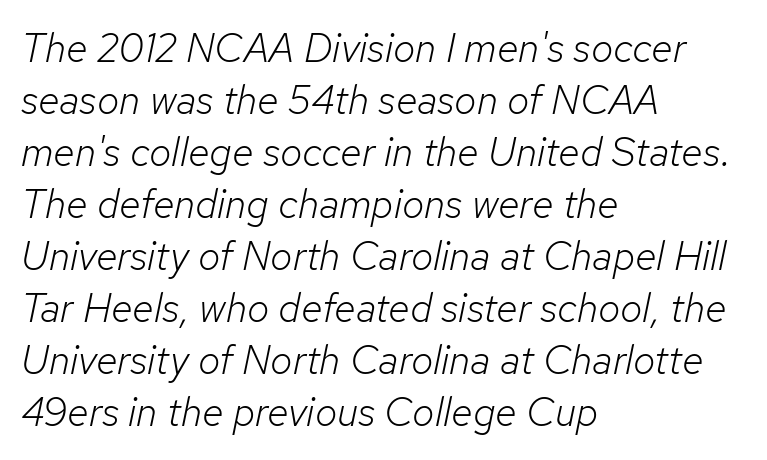
Anything drawn beneath the words? Only blank space. Compared with typical paragraphs, the rows here are spaced about the same. Short note: letters normally spaced. It's the slanting kind of type.
